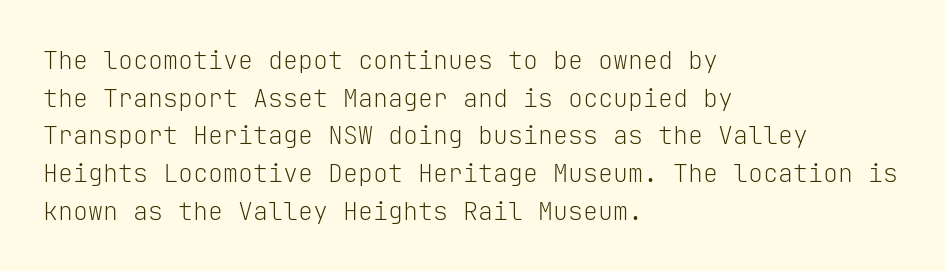
The face used here is rendered with its standard letterfit. Just letters on the line, the space beneath them empty. Caption: face not bold, strokes unweighted. Line spacing here is normal.
